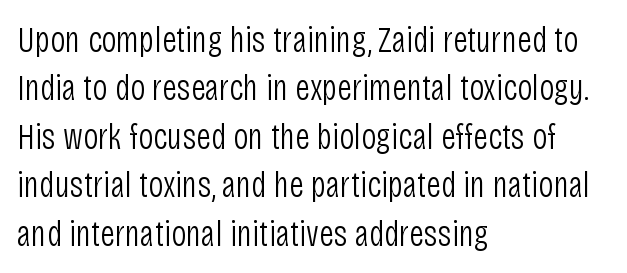
The image shows 37 px light, condensed sans-serif type, upright; set left-aligned, normal line spacing (1.31x), normal letter spacing, not underlined; low stroke contrast and a large x-height.
